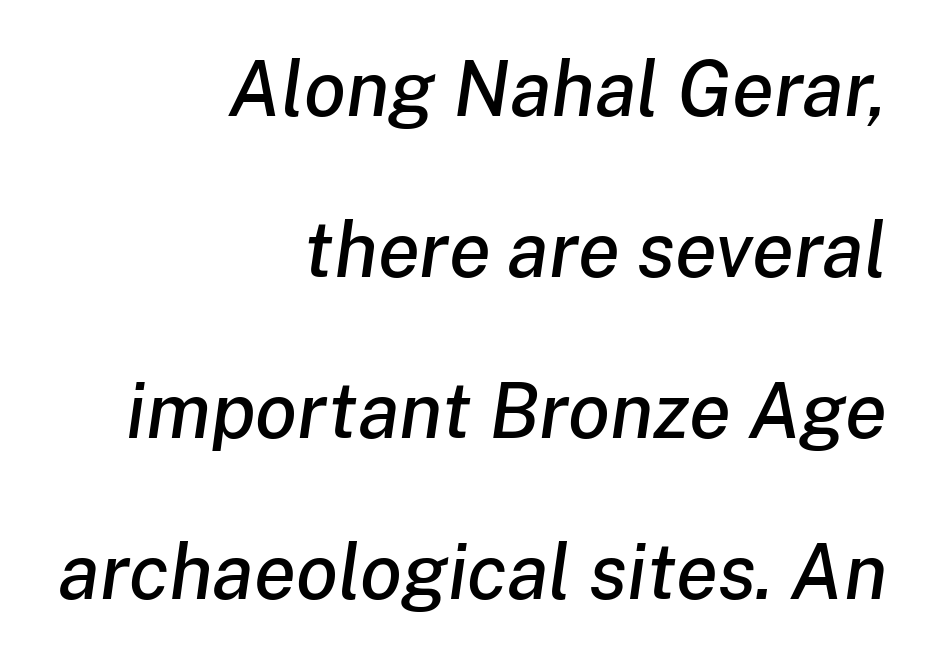
{"italic": "yes", "lean": "right", "slant_degrees": 8, "width": "normal", "stroke_contrast": "low", "x_height": "medium", "monospaced": "no", "underline": "no", "align": "right", "line_spacing": "loose", "line_spacing_ratio": 2.09, "letter_spacing": "normal", "letter_spacing_em": 0.0, "glyph_px": 77}
